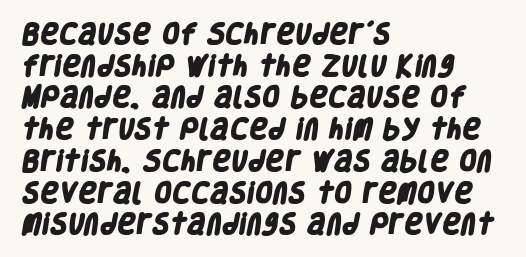
The image shows 23 px bold type; set left-aligned, normal line spacing (1.38x), normal letter spacing, not underlined.
